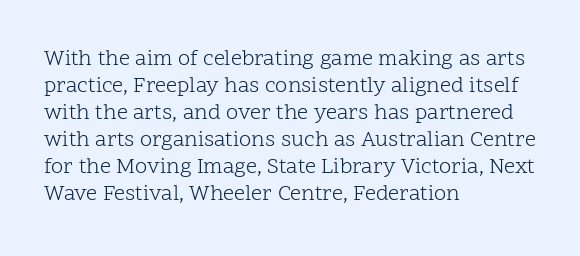
The image shows 22 px text type, upright; set left-aligned, line spacing 1.23x, normal letter spacing, not underlined.
